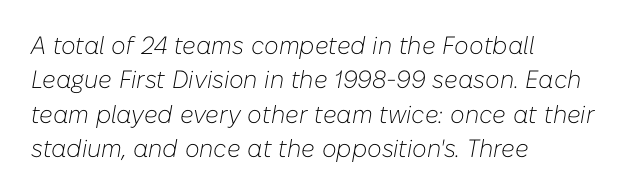
The image shows 25 px text type, italic (leaning right); set left-aligned, normal line spacing (1.38x), normal letter spacing, not underlined.
